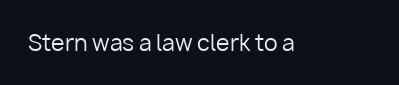
The space directly below the letters is spotless. Quick note: not italic, upright. The line texture is even and compact thanks to regular tracking. These glyphs show unthickened strokes, regular width or finer.
